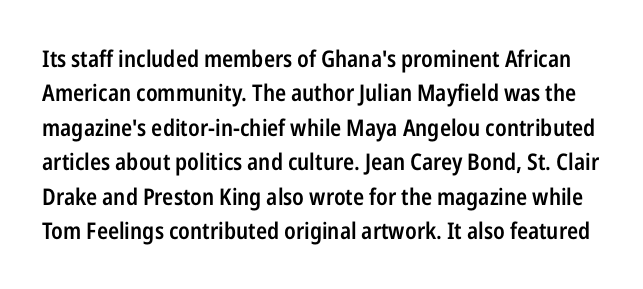
Q: Is the text bold? A: Semi-bold.
Q: Is the text italic (slanted)? A: No, it is upright.
Q: Is the text underlined? A: No.
Q: Is the spacing between letters normal or unusually wide? A: Normal.
Q: Is the spacing between lines tight, normal or loose? A: Normal.
